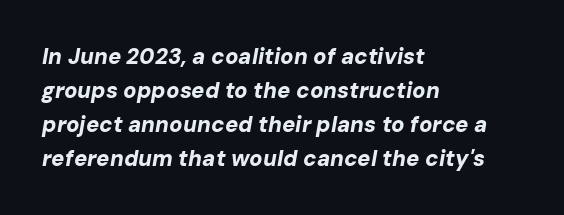
This is heavy type, rendered in bold. Whoever set this chose a conventional vertical rhythm. Type without underlining. The letterforms sit shoulder to shoulder at normal distance.
